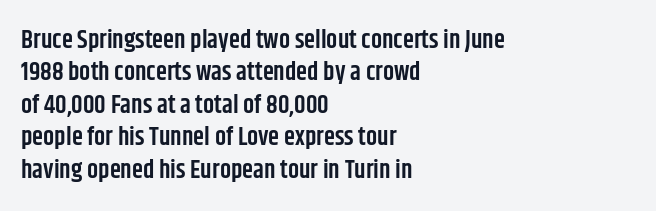
The type is set solid horizontally, with unmodified tracking. Check the space under the baseline: it is left empty. In terms of weight, the rendering is demibold, just under bold. This is the regular roman posture of the typeface.
